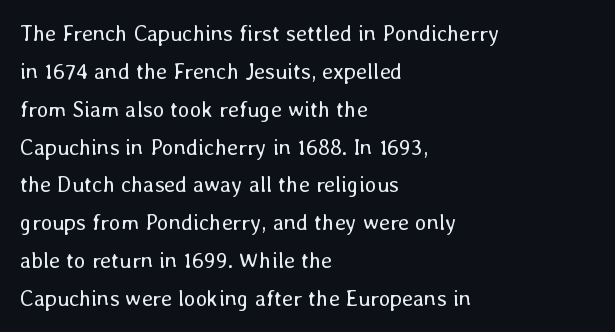
Q: Is the text bold? A: No.
Q: Is the text italic (slanted)? A: No, it is upright.
Q: Is the text underlined? A: No.
Q: How is the paragraph aligned? A: Left-aligned.
Q: Is the spacing between letters normal or unusually wide? A: Normal.
